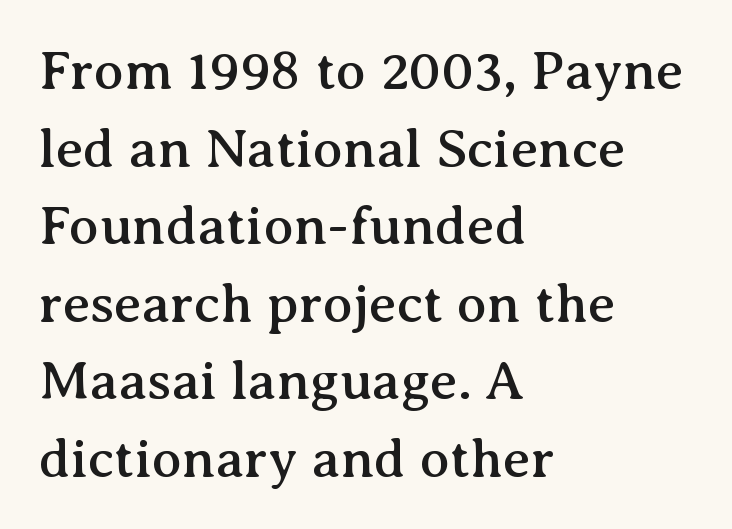
{"serif": "yes", "italic": "no", "width": "normal", "stroke_contrast": "medium", "x_height": "medium", "monospaced": "no", "underline": "no", "align": "left", "line_spacing": "normal", "line_spacing_ratio": 1.41, "letter_spacing": "normal", "letter_spacing_em": 0.0, "glyph_px": 55}
